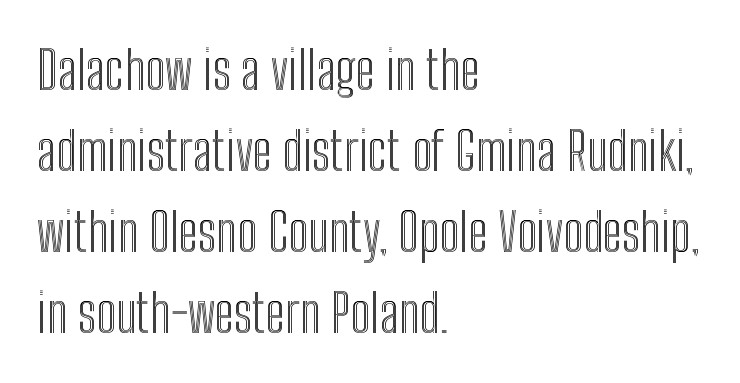
Notice how the stems are strictly vertical — no italics here. Spacing verdict: proportional, widths tailored to each character. Students, observe: this is what conventionally led text looks like. Words float on clear page, feet unadorned. Visually the block forms a straight wall on the left and a jagged coastline on the right.
